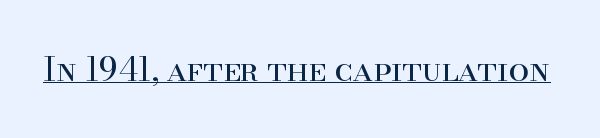
The image shows 33 px regular-weight serif type, upright; set normal letter spacing, underlined; high stroke contrast and a small x-height.
